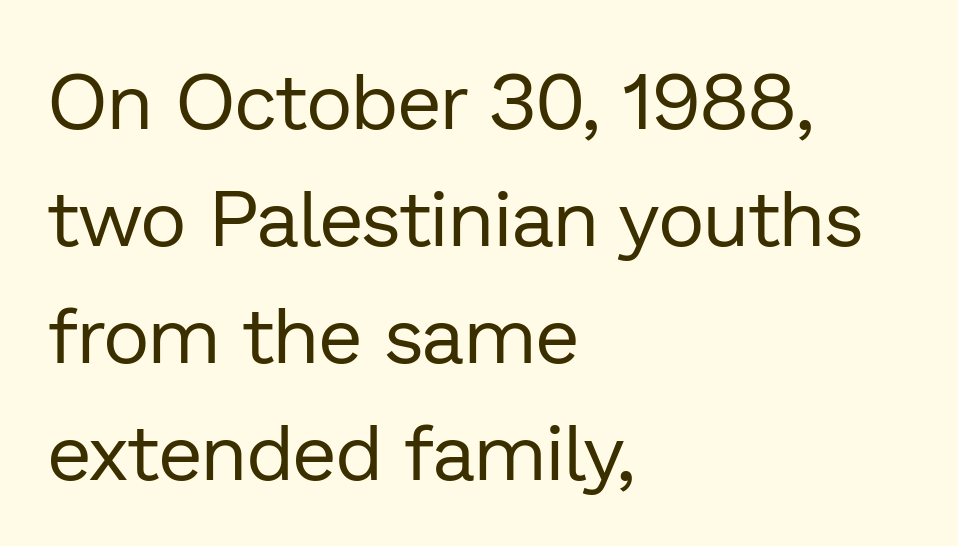
{"serif": "no", "italic": "no", "bold": "no", "weight": "regular", "width": "normal", "stroke_contrast": "low", "x_height": "medium", "monospaced": "no", "underline": "no", "align": "left", "line_spacing": "normal", "line_spacing_ratio": 1.48, "letter_spacing": "normal", "letter_spacing_em": 0.0, "glyph_px": 79}
